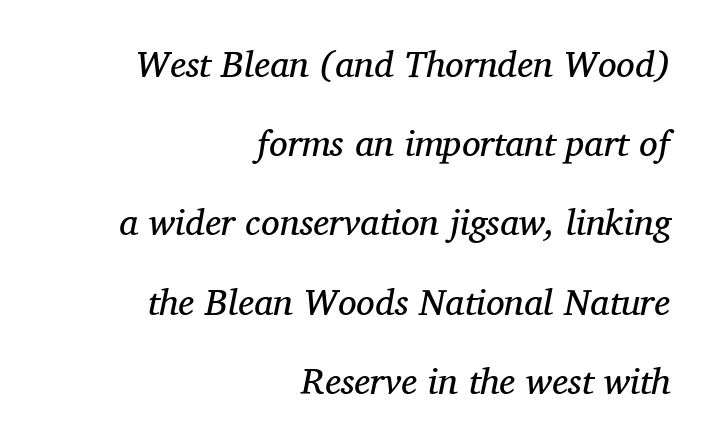
{"serif": "yes", "italic": "yes", "lean": "right", "slant_degrees": 11, "bold": "no", "weight": "regular", "width": "normal", "stroke_contrast": "medium", "x_height": "medium", "monospaced": "no", "underline": "no", "align": "right", "line_spacing": "loose", "line_spacing_ratio": 2.14, "letter_spacing": "normal", "letter_spacing_em": 0.0, "glyph_px": 37}
